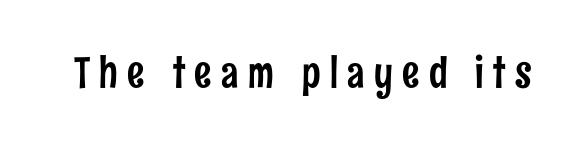
Q: Is the text italic (slanted)? A: No, it is upright.
Q: Is the typeface a serif or a sans-serif typeface? A: Sans-serif.
Q: Is the text underlined? A: No.
Q: Is the spacing between letters normal or unusually wide? A: Unusually wide.
Q: Width (condensed, normal, or wide)? A: Condensed.
Q: Stroke contrast? A: Low.
Q: x-height? A: Medium.
Q: Monospaced? A: No.
